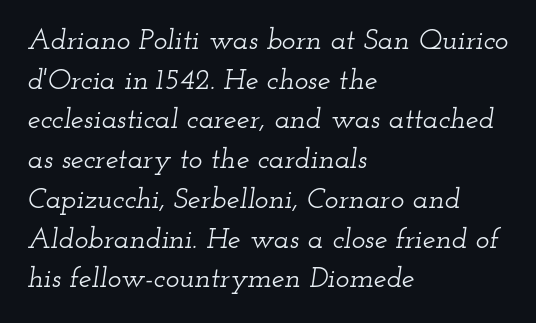
Teacher's note: observe the even left margin — that is flush-left alignment. Plain, unruled lines of type. Here the glyphs are tracked normally, forming tight word shapes. This is serif lettering, the kind often seen in printed books.
